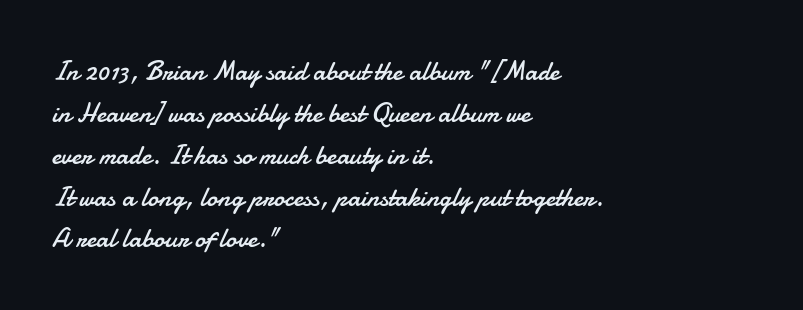
{"bold": "no", "underline": "no", "align": "left", "line_spacing": "normal", "line_spacing_ratio": 1.55, "letter_spacing": "normal", "letter_spacing_em": 0.0, "glyph_px": 27}
